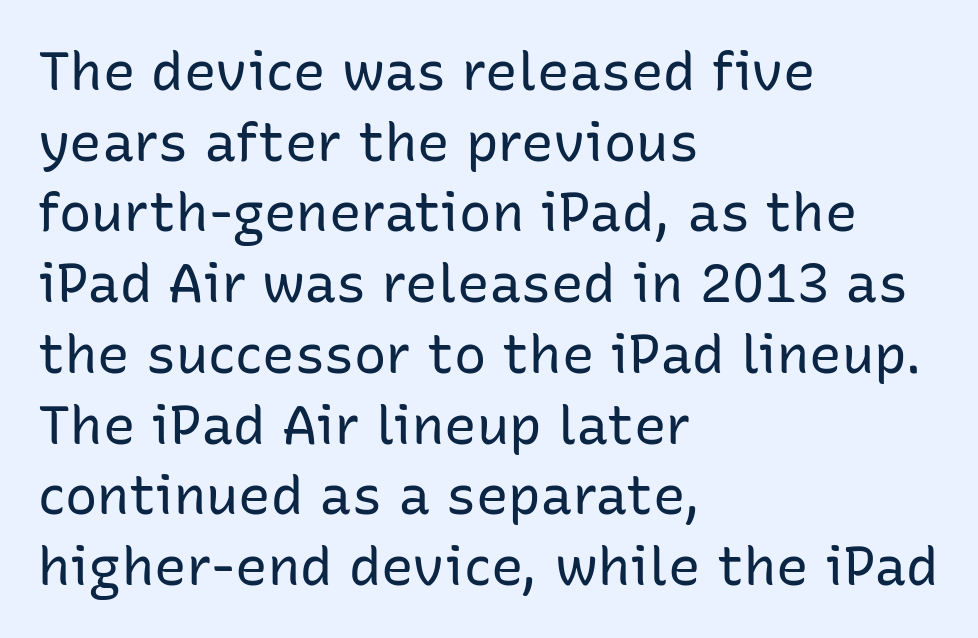
{"serif": "no", "italic": "no", "bold": "no", "weight": "regular", "width": "normal", "stroke_contrast": "low", "x_height": "medium", "monospaced": "no", "underline": "no", "align": "left", "line_spacing": "normal", "line_spacing_ratio": 1.31, "letter_spacing": "normal", "letter_spacing_em": 0.0, "glyph_px": 54}
